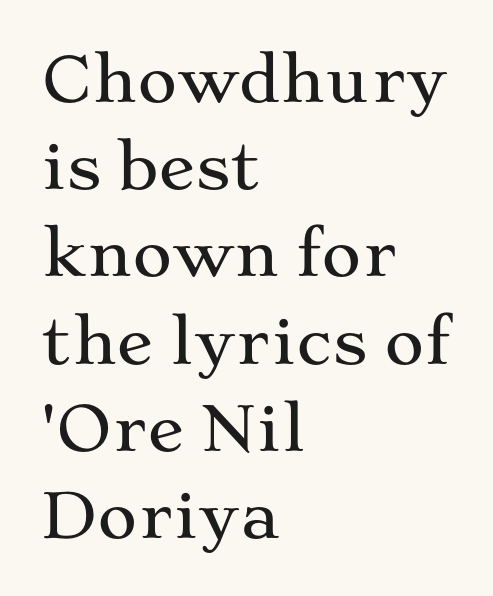
{"serif": "yes", "italic": "no", "width": "wide", "stroke_contrast": "medium", "x_height": "medium", "monospaced": "no", "underline": "no", "align": "left", "line_spacing": "normal", "line_spacing_ratio": 1.43, "letter_spacing": "normal", "letter_spacing_em": 0.0, "glyph_px": 61}
